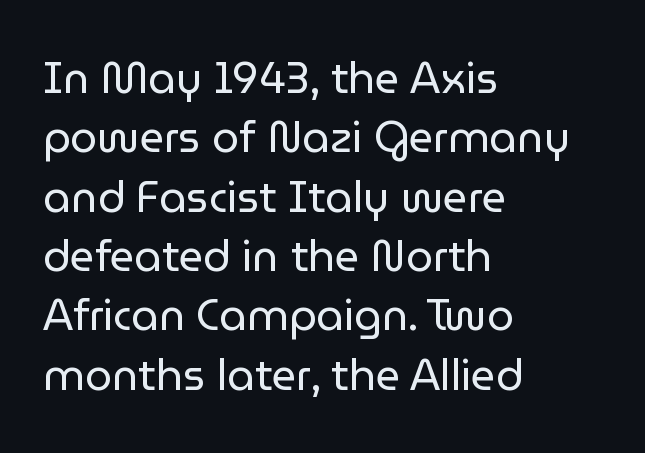
{"serif": "no", "italic": "no", "bold": "no", "weight": "regular", "width": "normal", "stroke_contrast": "low", "x_height": "medium", "monospaced": "no", "underline": "no", "align": "left", "line_spacing": "normal", "line_spacing_ratio": 1.38, "letter_spacing": "normal", "letter_spacing_em": 0.0, "glyph_px": 43}
